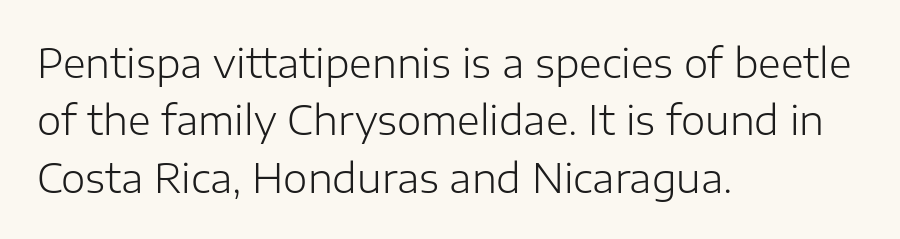
{"serif": "no", "italic": "no", "bold": "no", "weight": "light", "width": "normal", "stroke_contrast": "low", "x_height": "medium", "monospaced": "no", "underline": "no", "align": "left", "line_spacing": "normal", "line_spacing_ratio": 1.47, "letter_spacing": "normal", "letter_spacing_em": 0.0, "glyph_px": 39}
